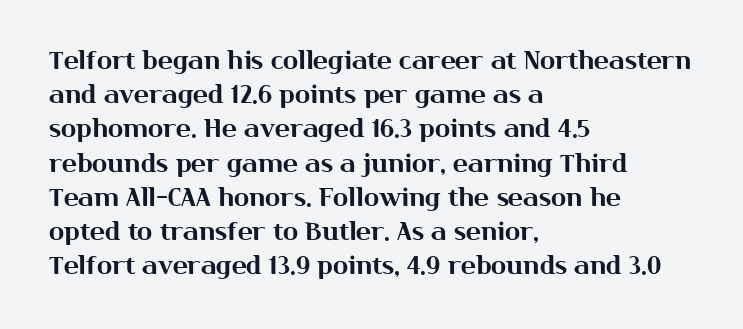
{"italic": "no", "underline": "no", "align": "left", "line_spacing": "normal", "line_spacing_ratio": 1.37, "letter_spacing": "normal", "letter_spacing_em": 0.0, "glyph_px": 25}
